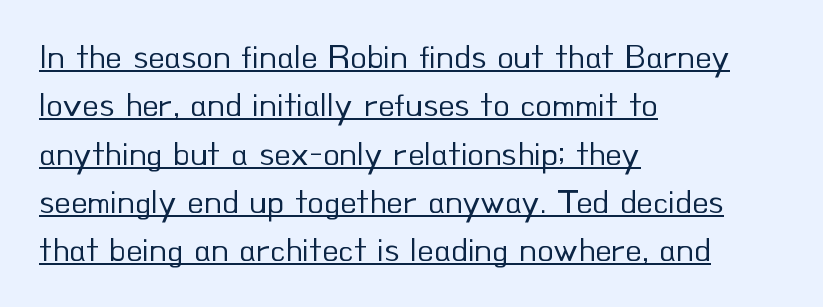
The image shows 34 px regular-weight sans-serif type, upright; set left-aligned, normal line spacing (1.42x), normal letter spacing, underlined; low stroke contrast and a small x-height.
